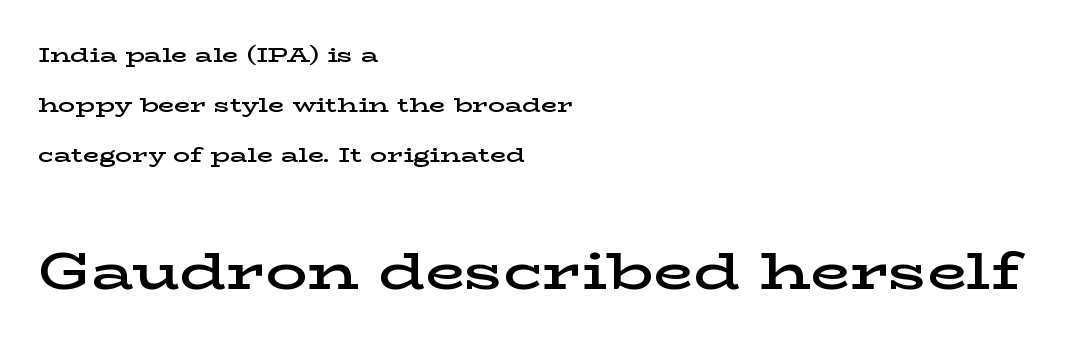
Q: Is the text bold? A: Semi-bold.
Q: Is the text italic (slanted)? A: No, it is upright.
Q: Is the typeface a serif or a sans-serif typeface? A: Serif.
Q: Is the text underlined? A: No.
Q: How is the paragraph aligned? A: Left-aligned.
Q: Is the spacing between letters normal or unusually wide? A: Normal.
Q: Is the spacing between lines tight, normal or loose? A: Loose.
Q: Which block of text is set in a larger size, the first (top) or the second (bottom)? A: The second (bottom) one.
Q: Width (condensed, normal, or wide)? A: Wide.
Q: Stroke contrast? A: Low.
Q: x-height? A: Medium.
Q: Monospaced? A: No.
